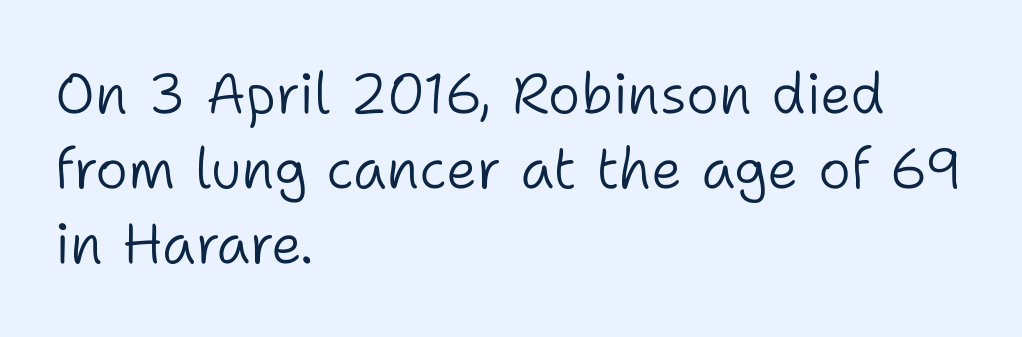
The image shows 56 px light sans-serif type, upright; set left-aligned, normal line spacing (1.34x), normal letter spacing, not underlined; low stroke contrast and a medium x-height.
